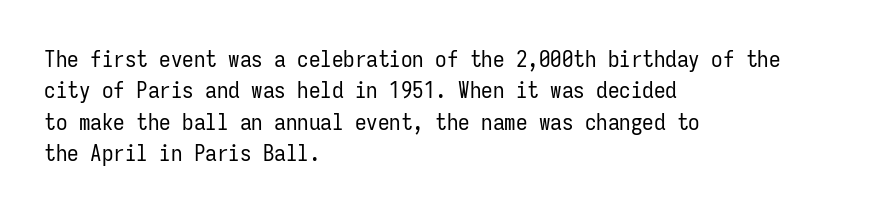
Q: Is the text bold? A: No.
Q: Is the text italic (slanted)? A: No, it is upright.
Q: Is the text underlined? A: No.
Q: How is the paragraph aligned? A: Left-aligned.
Q: Is the spacing between letters normal or unusually wide? A: Normal.
Q: Is the spacing between lines tight, normal or loose? A: Normal.
